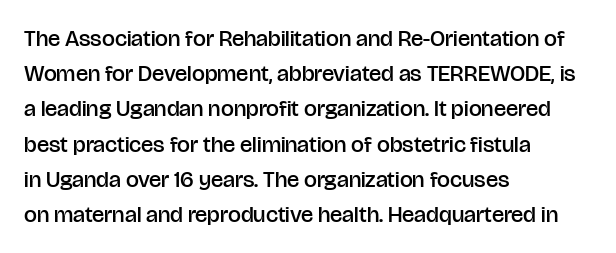
Q: Is the text bold? A: Semi-bold.
Q: Is the text italic (slanted)? A: No, it is upright.
Q: Is the text underlined? A: No.
Q: How is the paragraph aligned? A: Left-aligned.
Q: Is the spacing between letters normal or unusually wide? A: Normal.
Q: Is the spacing between lines tight, normal or loose? A: Normal.
